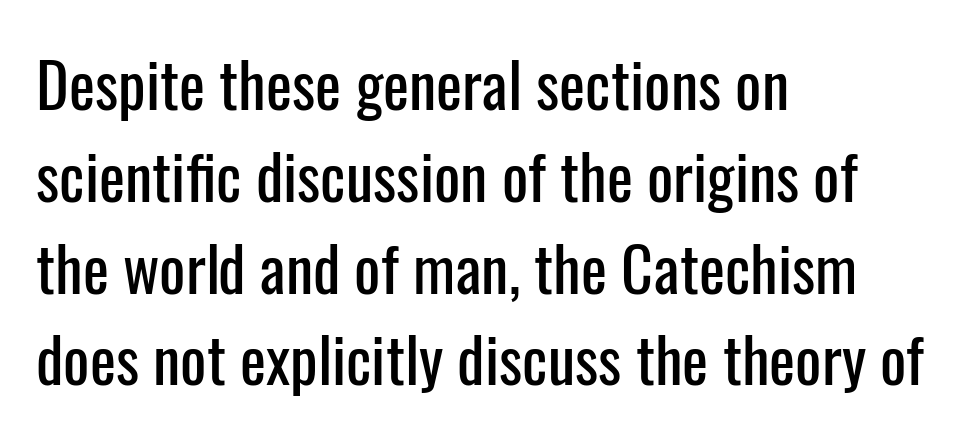
Q: Is the text italic (slanted)? A: No, it is upright.
Q: Is the typeface a serif or a sans-serif typeface? A: Sans-serif.
Q: Is the text underlined? A: No.
Q: How is the paragraph aligned? A: Left-aligned.
Q: Is the spacing between letters normal or unusually wide? A: Normal.
Q: Is the spacing between lines tight, normal or loose? A: Normal.
Q: Width (condensed, normal, or wide)? A: Condensed.
Q: Stroke contrast? A: Low.
Q: x-height? A: Medium.
Q: Monospaced? A: No.
